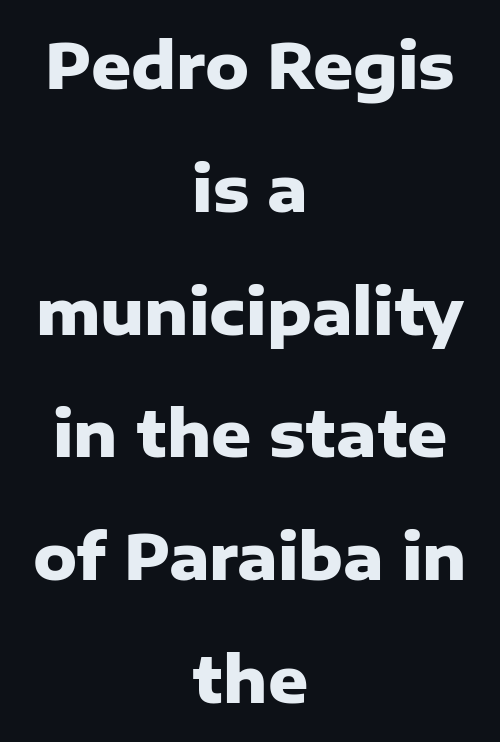
Q: Is the text bold? A: Yes.
Q: Is the text italic (slanted)? A: No, it is upright.
Q: Is the typeface a serif or a sans-serif typeface? A: Sans-serif.
Q: Is the text underlined? A: No.
Q: How is the paragraph aligned? A: Centered.
Q: Is the spacing between letters normal or unusually wide? A: Normal.
Q: Is the spacing between lines tight, normal or loose? A: Loose.
Q: Width (condensed, normal, or wide)? A: Normal.
Q: Stroke contrast? A: Low.
Q: x-height? A: Medium.
Q: Monospaced? A: No.
